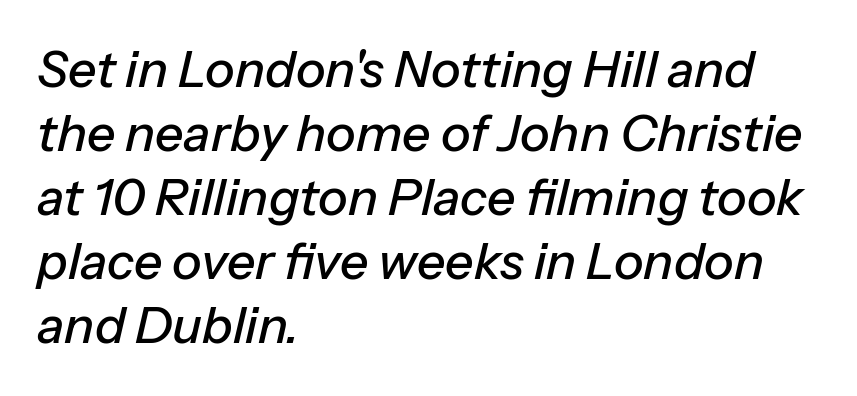
Honestly, there is no underline to notice here at all. Characters follow at the spacing the type designer built in. Designer's note — italics engaged. Compared with a centered layout, this one pins lines to the left instead. The face used here is proportionally spaced, like ordinary book or web type.
